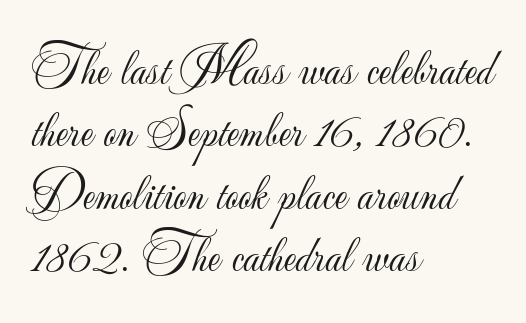
Q: Is the text bold? A: No.
Q: Is the text italic (slanted)? A: Yes.
Q: Is the typeface a serif or a sans-serif typeface? A: Sans-serif.
Q: Is the text underlined? A: No.
Q: How is the paragraph aligned? A: Left-aligned.
Q: Is the spacing between letters normal or unusually wide? A: Normal.
Q: Width (condensed, normal, or wide)? A: Normal.
Q: Stroke contrast? A: Low.
Q: x-height? A: Small.
Q: Monospaced? A: No.
